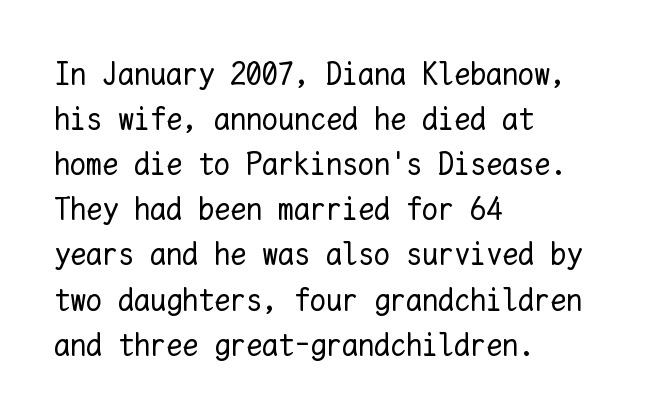
{"italic": "no", "bold": "no", "weight": "regular", "width": "normal", "stroke_contrast": "low", "x_height": "medium", "monospaced": "yes", "underline": "no", "align": "left", "line_spacing": "normal", "line_spacing_ratio": 1.41, "letter_spacing": "normal", "letter_spacing_em": 0.0, "glyph_px": 32}
